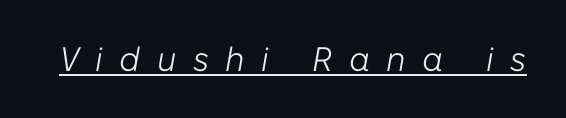
Q: Is the text bold? A: No.
Q: Is the text italic (slanted)? A: Yes, it leans right by about 10 degrees.
Q: Is the text underlined? A: Yes.
Q: Is the spacing between letters normal or unusually wide? A: Unusually wide.
Q: Width (condensed, normal, or wide)? A: Normal.
Q: Stroke contrast? A: Low.
Q: x-height? A: Medium.
Q: Monospaced? A: No.
